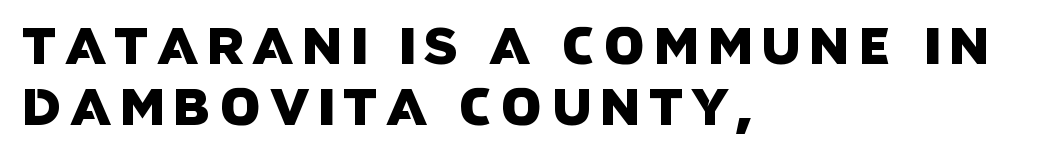
The image shows 52 px sans-serif type; set left-aligned, line spacing 1.18x, not underlined; low stroke contrast and a large x-height.
